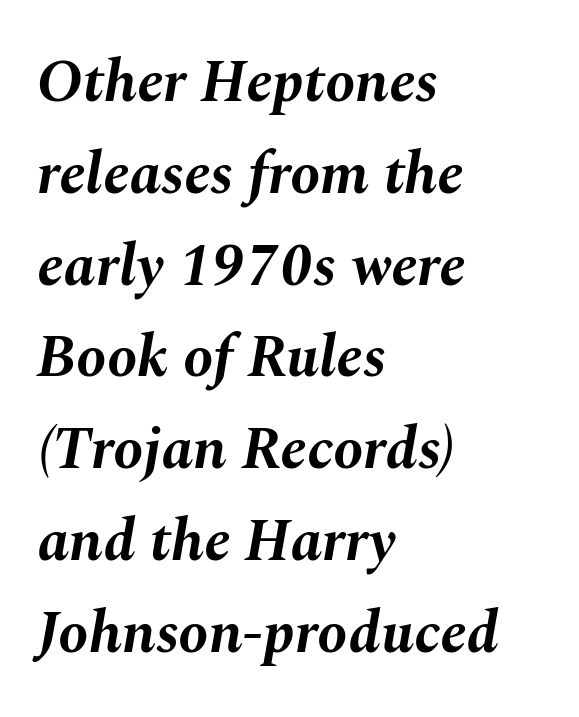
Q: Is the text bold? A: Yes.
Q: Is the text italic (slanted)? A: Yes, it leans right by about 10 degrees.
Q: Is the text underlined? A: No.
Q: How is the paragraph aligned? A: Left-aligned.
Q: Is the spacing between letters normal or unusually wide? A: Normal.
Q: Is the spacing between lines tight, normal or loose? A: Normal.
Q: Width (condensed, normal, or wide)? A: Normal.
Q: Stroke contrast? A: Medium.
Q: x-height? A: Medium.
Q: Monospaced? A: No.
